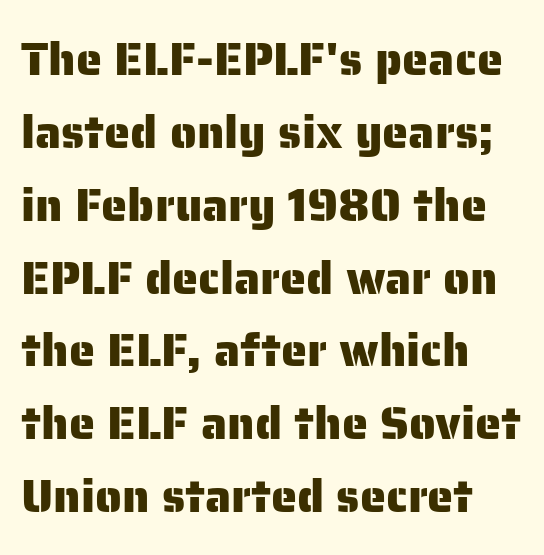
The image shows 47 px sans-serif type, upright; set left-aligned, normal line spacing (1.55x), normal letter spacing, not underlined; low stroke contrast and a medium x-height.
